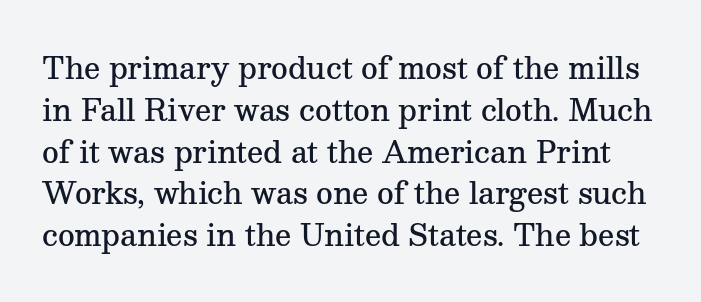
{"serif": "yes", "italic": "no", "bold": "semi", "weight": "semibold", "width": "normal", "stroke_contrast": "medium", "x_height": "medium", "monospaced": "no", "underline": "no", "line_spacing": "normal", "line_spacing_ratio": 1.44, "letter_spacing": "normal", "letter_spacing_em": 0.0, "glyph_px": 29}
